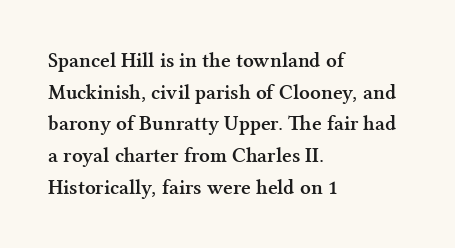
Q: Is the text bold? A: Yes.
Q: Is the text italic (slanted)? A: No, it is upright.
Q: Is the text underlined? A: No.
Q: How is the paragraph aligned? A: Left-aligned.
Q: Is the spacing between letters normal or unusually wide? A: Normal.
Q: Is the spacing between lines tight, normal or loose? A: Normal.
